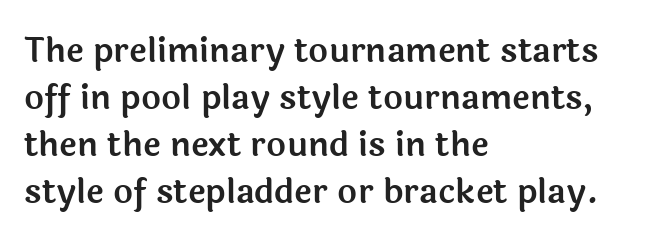
Q: Is the text italic (slanted)? A: No, it is upright.
Q: Is the typeface a serif or a sans-serif typeface? A: Sans-serif.
Q: Is the text underlined? A: No.
Q: How is the paragraph aligned? A: Left-aligned.
Q: Is the spacing between letters normal or unusually wide? A: Normal.
Q: Is the spacing between lines tight, normal or loose? A: Normal.
Q: Width (condensed, normal, or wide)? A: Normal.
Q: x-height? A: Medium.
Q: Monospaced? A: No.
